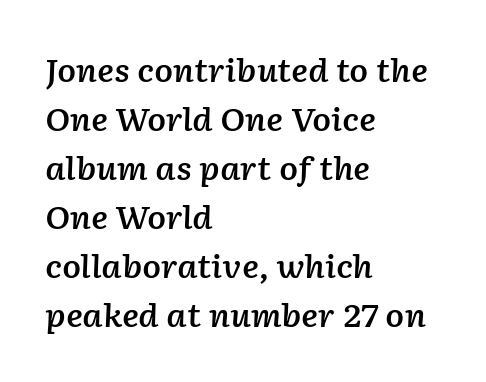
{"italic": "yes", "lean": "right", "slant_degrees": 2, "bold": "semi", "weight": "semibold", "width": "normal", "stroke_contrast": "low", "x_height": "medium", "monospaced": "no", "underline": "no", "align": "left", "line_spacing": "normal", "line_spacing_ratio": 1.58, "letter_spacing": "normal", "letter_spacing_em": 0.0, "glyph_px": 31}
